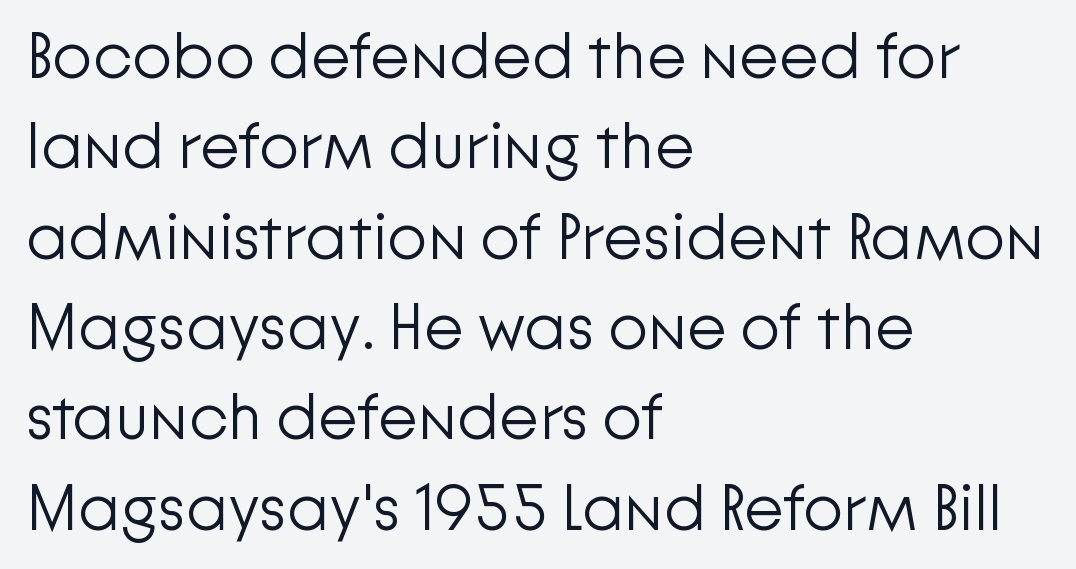
These lines are rendered in a variable-pitch font. Line spacing here is normal. Caption: face not bold, strokes unweighted. Students, note that the glyphs here touch the page at normal intervals. The text was rendered using a sans face with plain stroke endings. In CSS terms this would be text-align: left.
